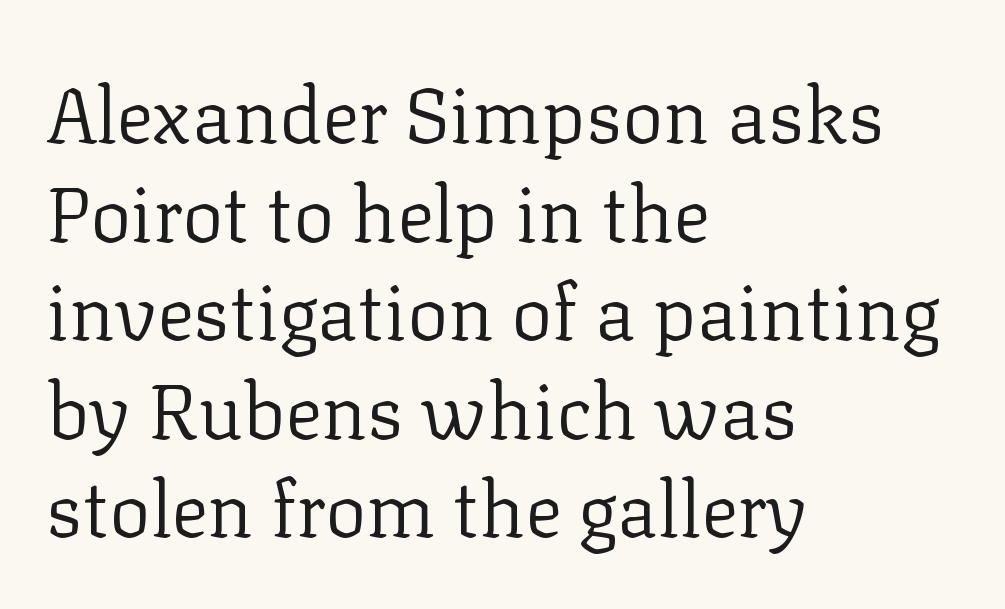
{"serif": "yes", "italic": "no", "bold": "no", "weight": "regular", "width": "normal", "stroke_contrast": "low", "x_height": "medium", "monospaced": "no", "underline": "no", "align": "left", "line_spacing": "normal", "line_spacing_ratio": 1.28, "letter_spacing": "normal", "letter_spacing_em": 0.0, "glyph_px": 77}
